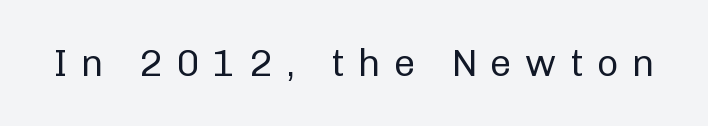
Q: Is the text bold? A: No.
Q: Is the text italic (slanted)? A: No, it is upright.
Q: Is the typeface a serif or a sans-serif typeface? A: Sans-serif.
Q: Is the text underlined? A: No.
Q: Is the spacing between letters normal or unusually wide? A: Unusually wide.
Q: Width (condensed, normal, or wide)? A: Normal.
Q: Stroke contrast? A: Low.
Q: x-height? A: Medium.
Q: Monospaced? A: No.
